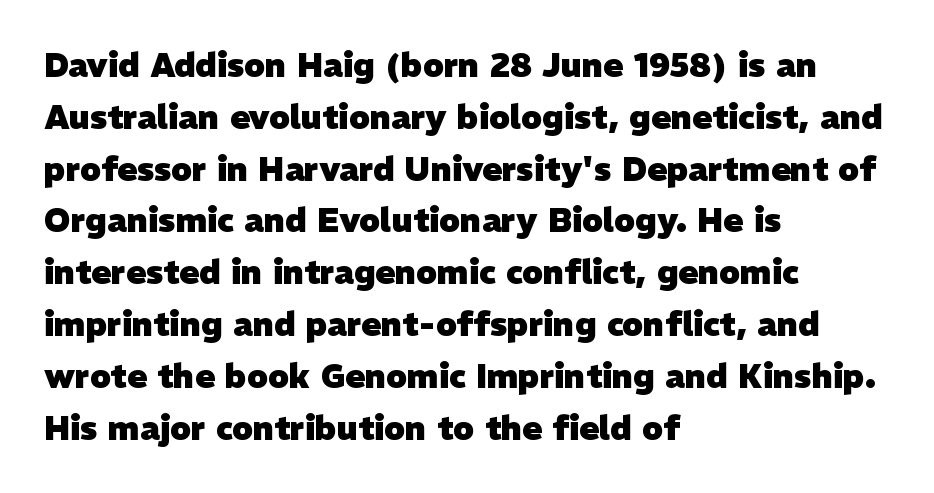
The image shows 33 px heavy sans-serif type; set left-aligned, normal line spacing (1.57x), normal letter spacing, not underlined; low stroke contrast and a medium x-height.
